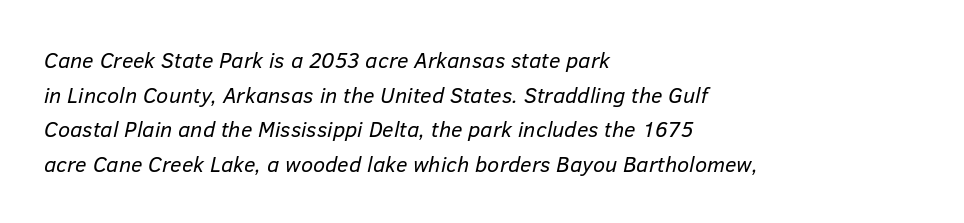
Q: Is the text bold? A: No.
Q: Is the text italic (slanted)? A: Yes, it leans right by about 12 degrees.
Q: Is the text underlined? A: No.
Q: How is the paragraph aligned? A: Left-aligned.
Q: Is the spacing between letters normal or unusually wide? A: Normal.
Q: Is the spacing between lines tight, normal or loose? A: Normal.
